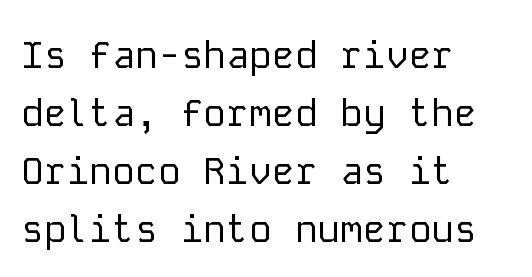
{"serif": "no", "italic": "no", "bold": "no", "weight": "regular", "width": "normal", "stroke_contrast": "low", "x_height": "medium", "monospaced": "yes", "underline": "no", "align": "left", "line_spacing": "normal", "line_spacing_ratio": 1.53, "letter_spacing": "normal", "letter_spacing_em": 0.0, "glyph_px": 38}
